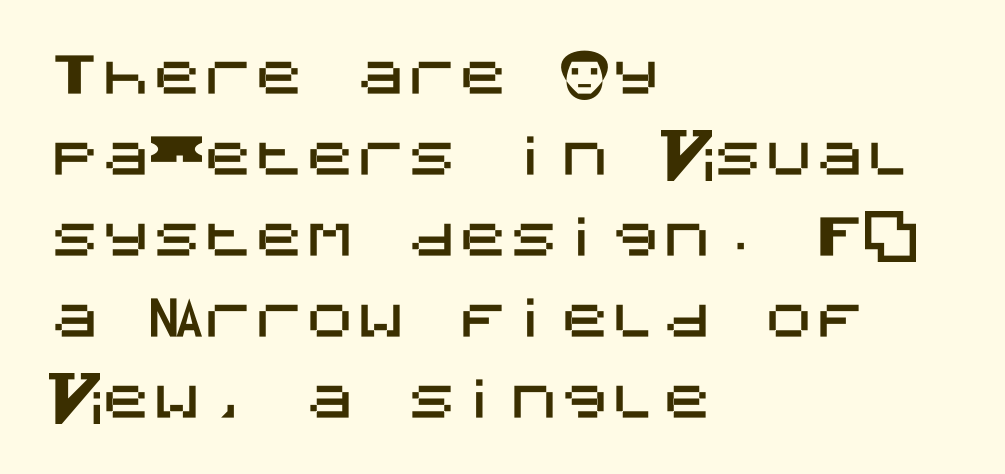
The image shows 51 px sans-serif type, upright; set left-aligned, normal line spacing (1.59x), normal letter spacing, not underlined; medium stroke contrast and a large x-height.
